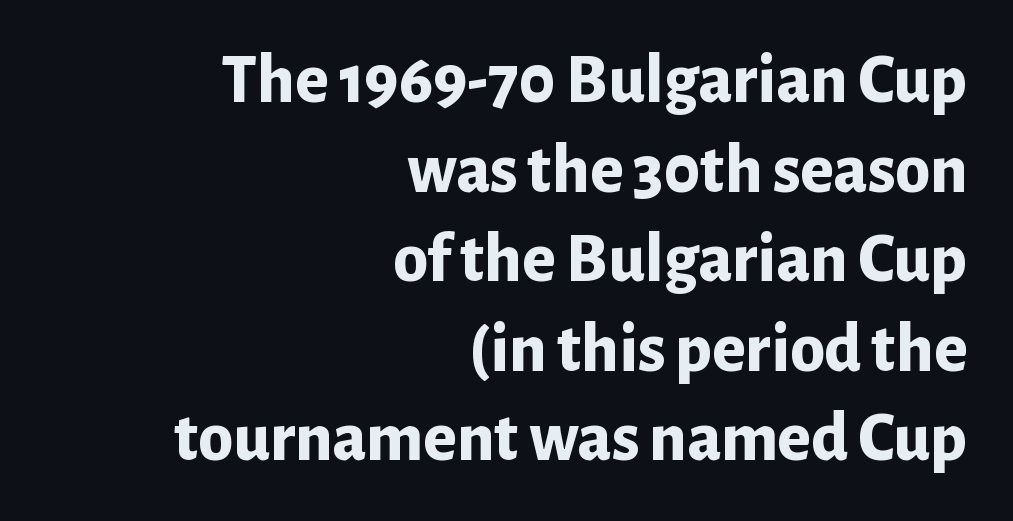
{"serif": "no", "italic": "no", "bold": "yes", "weight": "bold", "width": "normal", "stroke_contrast": "low", "x_height": "medium", "monospaced": "no", "underline": "no", "align": "right", "line_spacing": "normal", "line_spacing_ratio": 1.28, "letter_spacing": "normal", "letter_spacing_em": 0.0, "glyph_px": 70}
